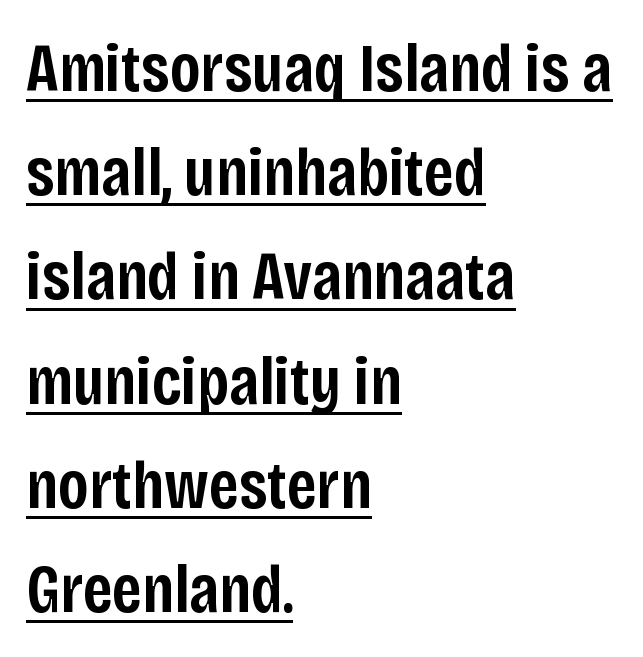
The image shows 69 px semibold, condensed sans-serif type, upright; set left-aligned, normal line spacing (1.51x), normal letter spacing, underlined; low stroke contrast and a large x-height.
